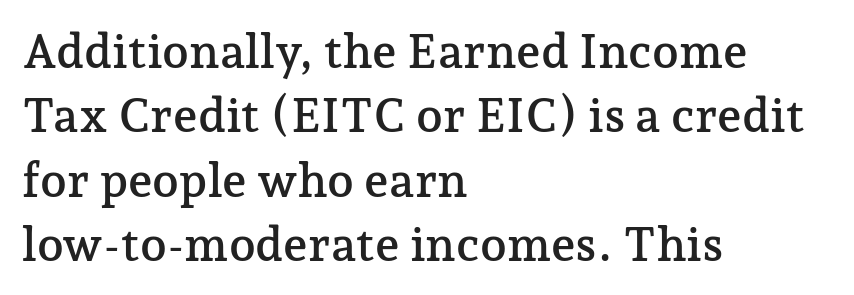
{"serif": "yes", "italic": "no", "width": "normal", "stroke_contrast": "low", "x_height": "medium", "monospaced": "no", "underline": "no", "align": "left", "line_spacing": "normal", "line_spacing_ratio": 1.34, "letter_spacing": "normal", "letter_spacing_em": 0.0, "glyph_px": 48}
